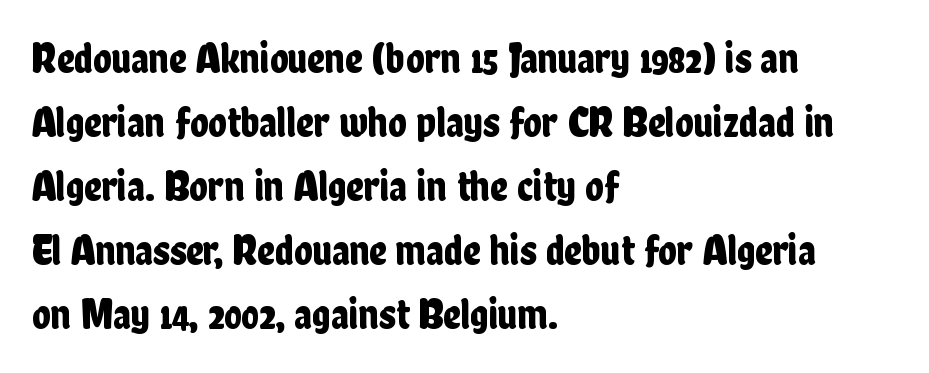
The image shows 43 px condensed sans-serif type, upright; set left-aligned, normal line spacing (1.49x), normal letter spacing, not underlined; low stroke contrast and a medium x-height.
